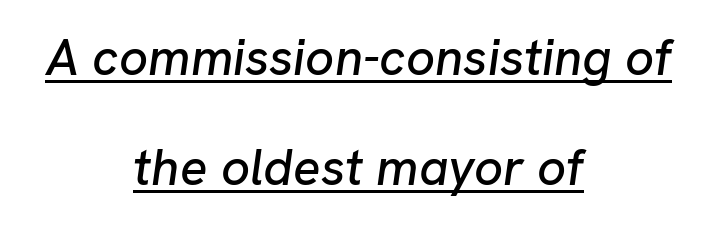
{"italic": "yes", "lean": "right", "slant_degrees": 8, "width": "normal", "stroke_contrast": "low", "x_height": "medium", "monospaced": "no", "underline": "yes", "align": "center", "line_spacing": "loose", "line_spacing_ratio": 2.15, "letter_spacing": "normal", "letter_spacing_em": 0.0, "glyph_px": 51}
